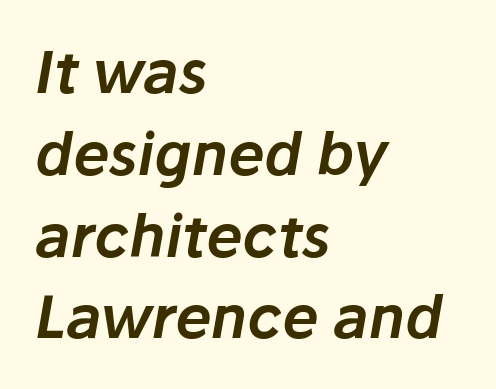
Each letter keeps its own natural width here, so spacing adapts to shape. Summary of vertical rhythm: regular, with standard interline spacing. Lines of text with bare space underneath. The letters sit at their default tracking, neither squeezed nor spread. Emphasis-style slanted type is in use.
